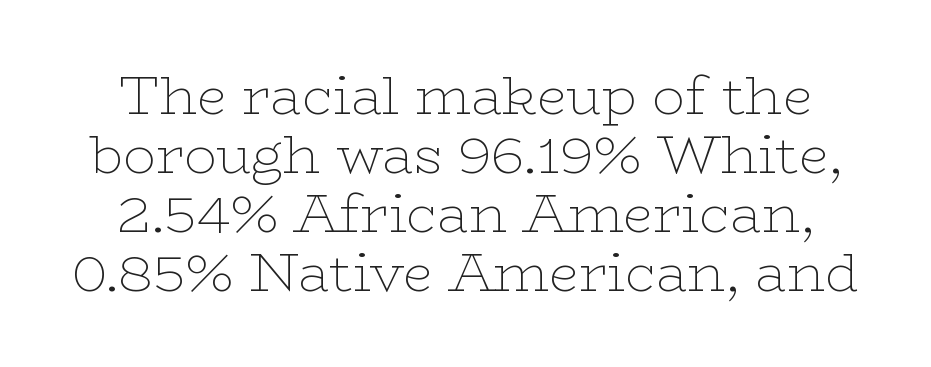
{"serif": "yes", "italic": "no", "bold": "no", "weight": "thin", "width": "wide", "stroke_contrast": "low", "x_height": "medium", "monospaced": "no", "underline": "no", "align": "center", "line_spacing": "tight", "line_spacing_ratio": 1.09, "letter_spacing": "normal", "letter_spacing_em": 0.0, "glyph_px": 54}
